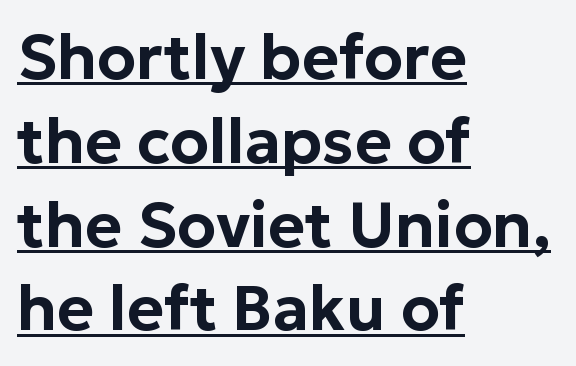
The image shows 63 px sans-serif type, upright; set left-aligned, normal line spacing (1.33x), normal letter spacing, underlined; low stroke contrast and a medium x-height.
